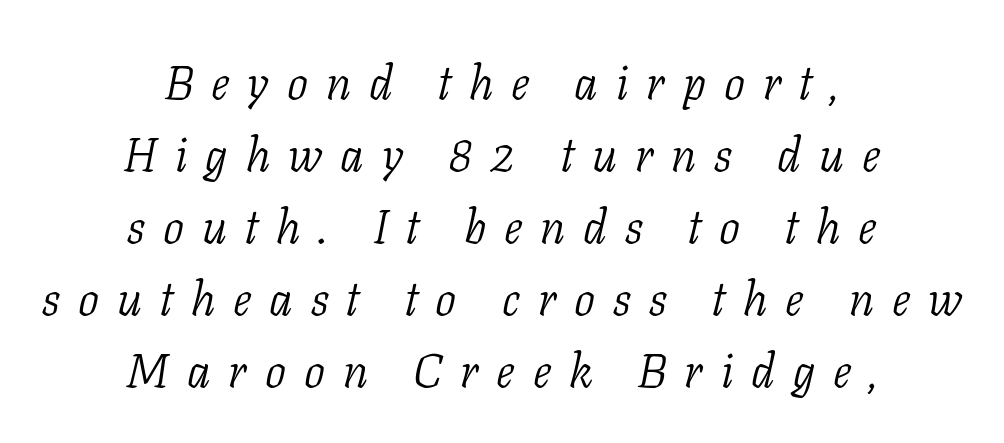
The image shows 47 px light serif type, italic (leaning right); set centered, normal line spacing (1.53x), unusually wide letter spacing (+0.38 em), not underlined; low stroke contrast and a medium x-height.
